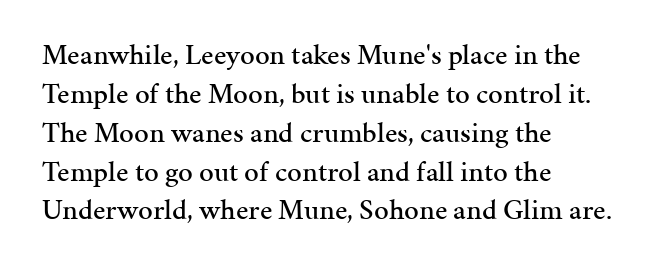
{"serif": "yes", "italic": "no", "width": "normal", "stroke_contrast": "medium", "x_height": "medium", "monospaced": "no", "underline": "no", "align": "left", "line_spacing": "normal", "line_spacing_ratio": 1.34, "letter_spacing": "normal", "letter_spacing_em": 0.0, "glyph_px": 29}
